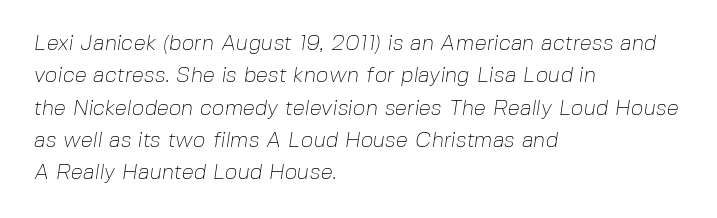
{"bold": "no", "underline": "no", "align": "left", "line_spacing": "normal", "line_spacing_ratio": 1.47, "letter_spacing": "normal", "letter_spacing_em": 0.0, "glyph_px": 22}
